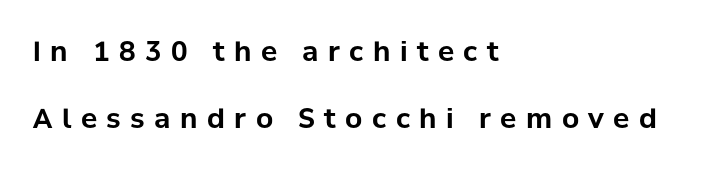
Q: Is the text bold? A: Yes.
Q: Is the text italic (slanted)? A: No, it is upright.
Q: Is the text underlined? A: No.
Q: How is the paragraph aligned? A: Left-aligned.
Q: Is the spacing between letters normal or unusually wide? A: Unusually wide.
Q: Is the spacing between lines tight, normal or loose? A: Loose.
